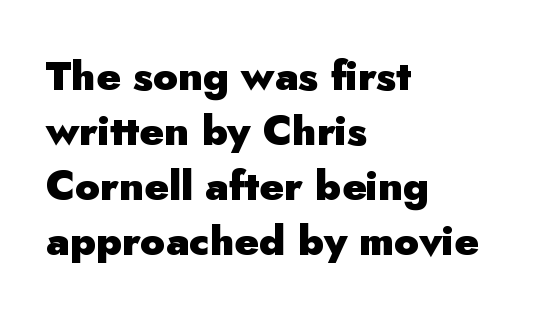
In terms of posture, this sample is upright. Emphasis by weight is at full strength: bold. One glance says typical: line gaps are just what's usual. The rendering uses natural spacing where letterforms have individual widths. Horizontally, the lines are justified to the leading edge only.
